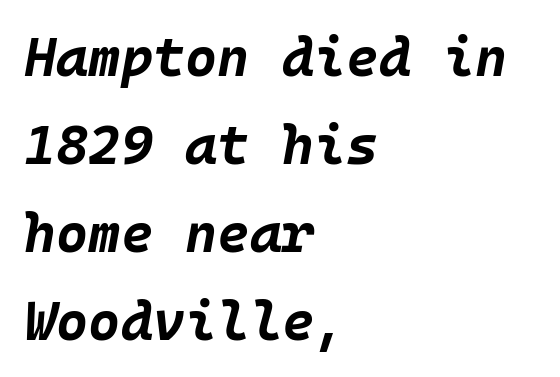
Q: Is the text bold? A: Yes.
Q: Is the text italic (slanted)? A: Yes, it leans right by about 10 degrees.
Q: Is the text underlined? A: No.
Q: How is the paragraph aligned? A: Left-aligned.
Q: Is the spacing between letters normal or unusually wide? A: Normal.
Q: Is the spacing between lines tight, normal or loose? A: Normal.
Q: Width (condensed, normal, or wide)? A: Normal.
Q: Stroke contrast? A: Low.
Q: x-height? A: Large.
